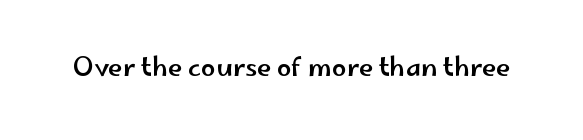
Q: Is the text italic (slanted)? A: No, it is upright.
Q: Is the text underlined? A: No.
Q: Is the spacing between letters normal or unusually wide? A: Normal.
